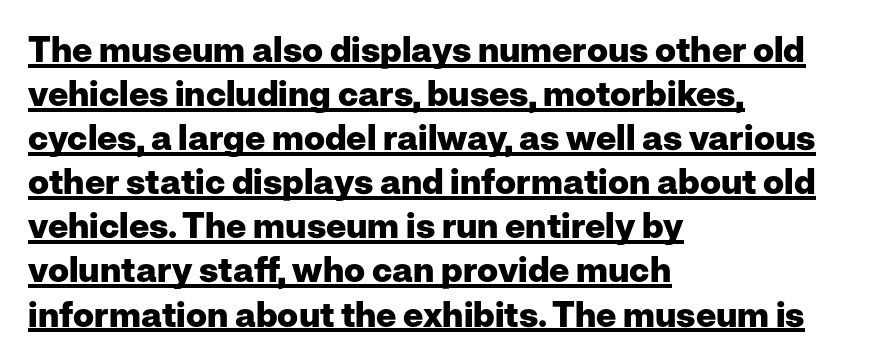
The image shows 35 px heavy sans-serif type, upright; set left-aligned, normal line spacing (1.26x), normal letter spacing, underlined; low stroke contrast and a medium x-height.
